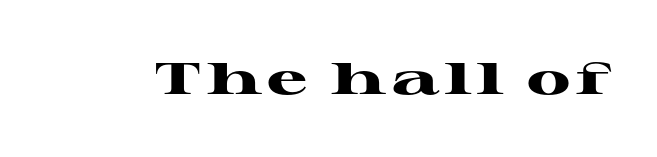
The image shows 45 px heavy, wide serif type, upright; set not underlined; high stroke contrast and a medium x-height.
